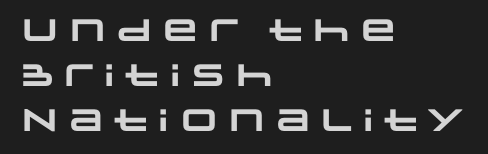
The image shows 31 px heavy, wide sans-serif type; set left-aligned, normal line spacing (1.45x), normal letter spacing, not underlined; low stroke contrast and a large x-height.
